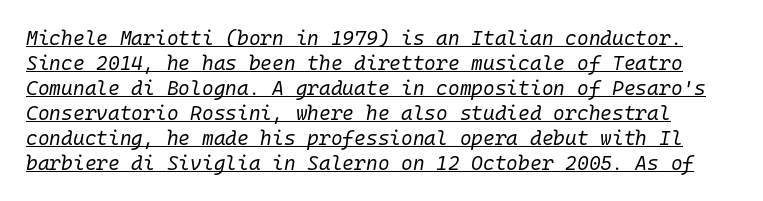
The image shows 20 px text type, italic (leaning right); set normal line spacing (1.25x), normal letter spacing, underlined.
